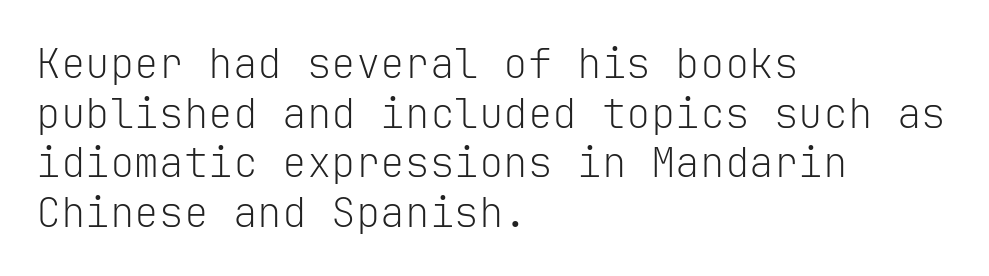
{"serif": "no", "italic": "no", "bold": "no", "weight": "light", "width": "normal", "stroke_contrast": "low", "x_height": "medium", "monospaced": "yes", "underline": "no", "align": "left", "line_spacing_ratio": 1.21, "letter_spacing": "normal", "letter_spacing_em": 0.0, "glyph_px": 41}
